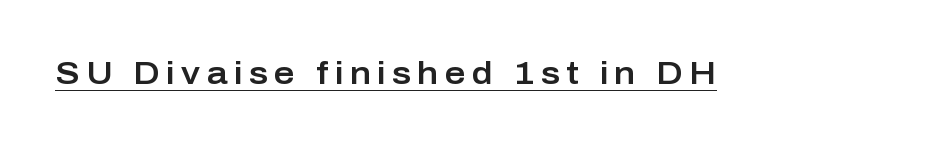
The image shows 32 px sans-serif type, upright; set unusually wide letter spacing (+0.2 em), underlined; low stroke contrast and a medium x-height.
